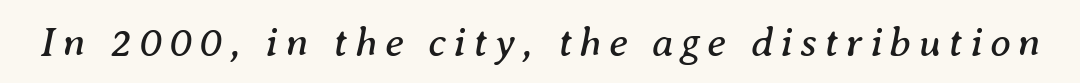
You can tell it's italic because the verticals aren't actually vertical. The characters display serif detailing at their extremities. This sample has the flowing, uneven cadence of proportional lettering. Check the space under the baseline: it is left empty. The font is comparable to plain body text, perhaps lighter.
